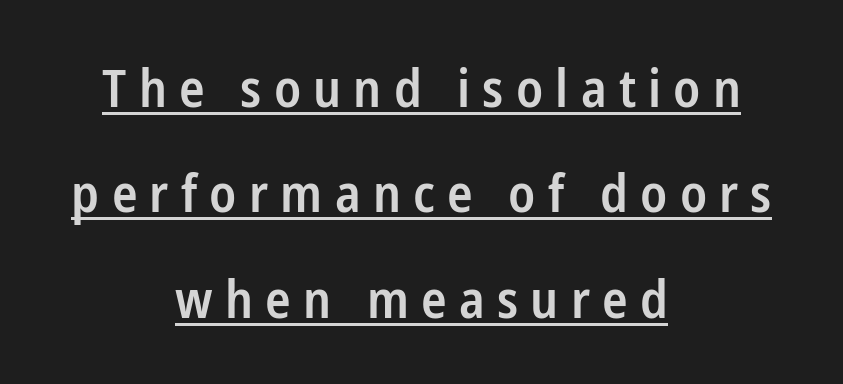
{"serif": "no", "italic": "no", "bold": "semi", "weight": "semibold", "width": "condensed", "stroke_contrast": "low", "x_height": "medium", "monospaced": "no", "underline": "yes", "align": "center", "line_spacing": "loose", "line_spacing_ratio": 1.99, "letter_spacing": "wide", "letter_spacing_em": 0.23, "glyph_px": 53}
